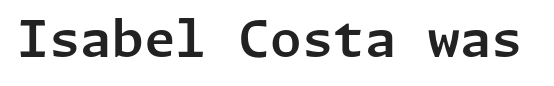
The passage shown is not underscored anywhere. Does the type have serifs? No, each stem ends abruptly. The lettering holds an erect, upright posture throughout. Inter-character spacing is left at the font's built-in metrics.
